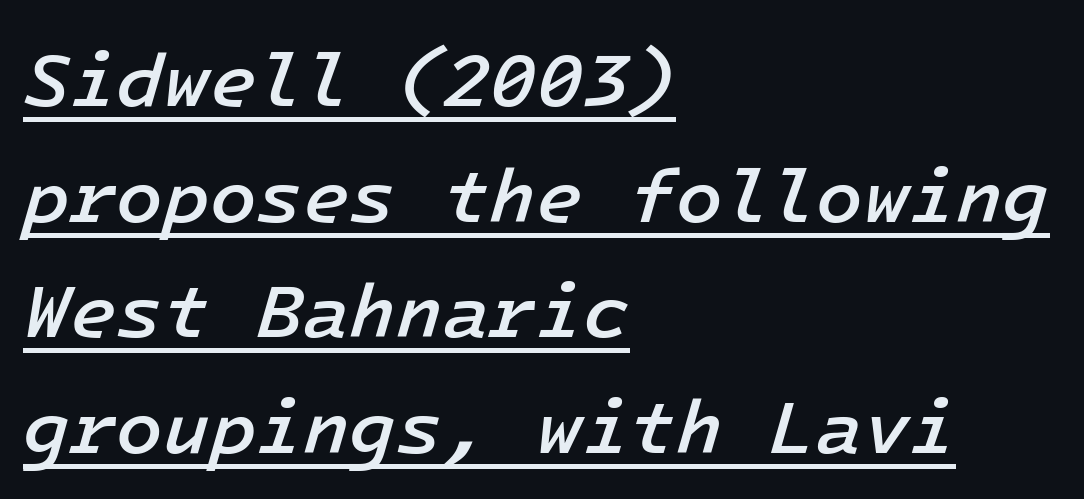
These lines are set flush left with a ragged right edge. In terms of leading, this rendering sits right in the middle. Between one letter and the next there's only the usual sliver of space. The rendering uses a semibold face; strokes are thickened but not to full bold. Quick note: underline on. Quick note: italic.
